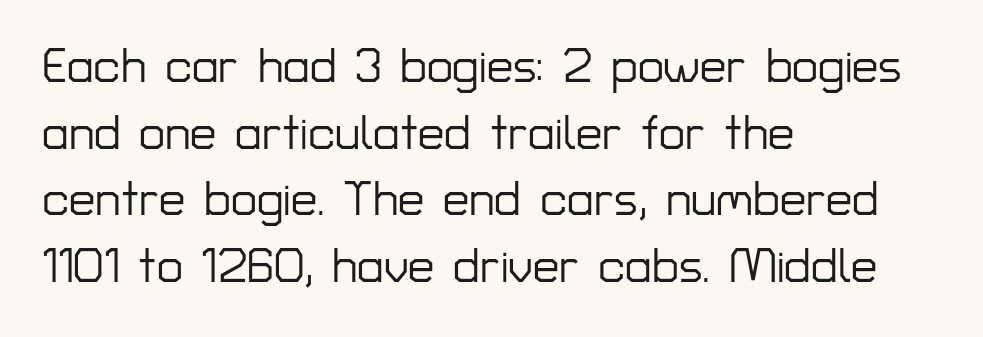
{"serif": "no", "italic": "no", "width": "normal", "stroke_contrast": "low", "x_height": "medium", "monospaced": "no", "underline": "no", "align": "left", "line_spacing": "normal", "line_spacing_ratio": 1.42, "letter_spacing": "normal", "letter_spacing_em": 0.0, "glyph_px": 47}
